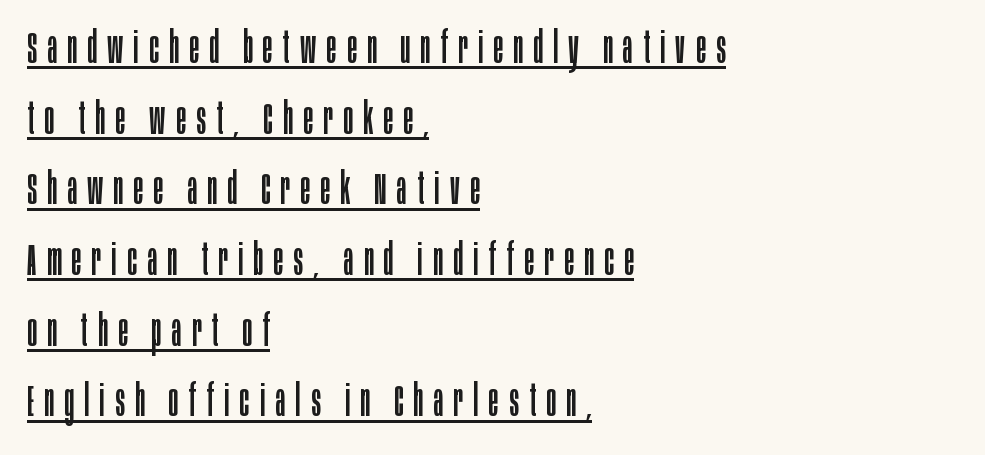
{"serif": "no", "italic": "no", "bold": "no", "weight": "regular", "width": "condensed", "stroke_contrast": "low", "x_height": "large", "monospaced": "no", "underline": "yes", "align": "left", "line_spacing": "normal", "line_spacing_ratio": 1.57, "letter_spacing": "wide", "letter_spacing_em": 0.23, "glyph_px": 45}
